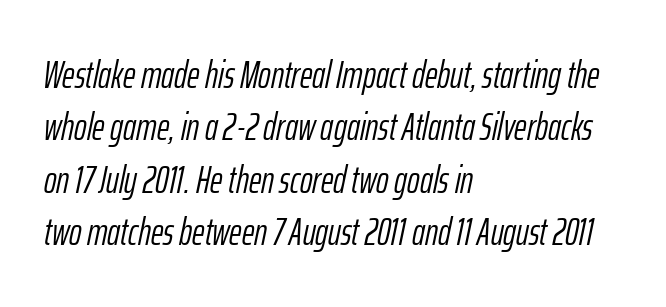
Left-aligned paragraph, ragged on the right. Glance below the letters and you will spot only blank space. Words appear dense and cohesive because spacing is normal. Every character sits at an angle, as italics do. The face used here is proportionally spaced, like ordinary book or web type.
